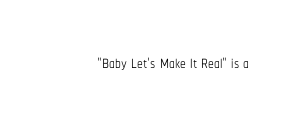
The type is set solid horizontally, with unmodified tracking. Words float on clear page, feet unadorned. A quiet, ordinary-to-light weight characterises the typeface. The type sits square on the baseline with zero lean.
